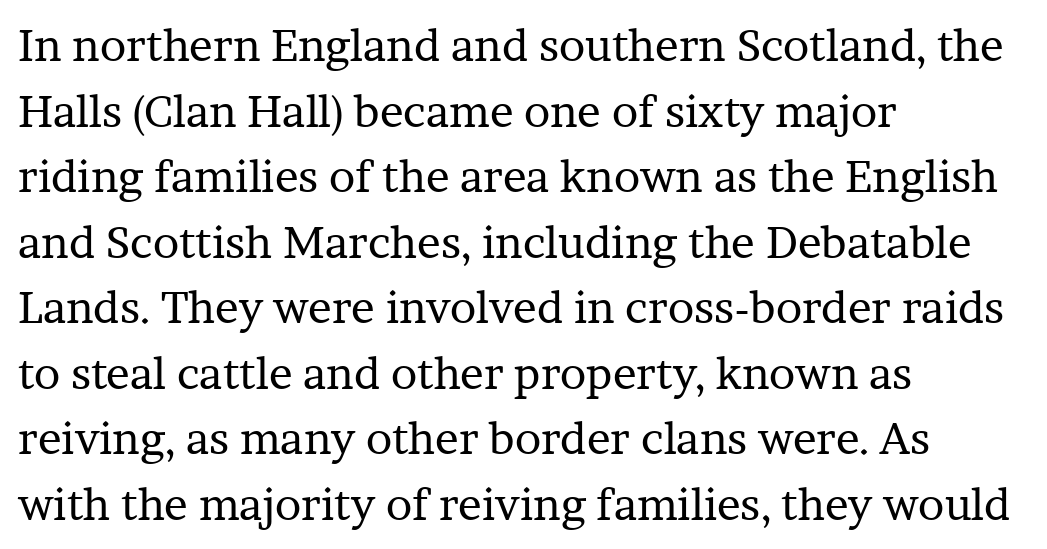
Q: Is the text bold? A: No.
Q: Is the text italic (slanted)? A: No, it is upright.
Q: Is the typeface a serif or a sans-serif typeface? A: Serif.
Q: Is the text underlined? A: No.
Q: How is the paragraph aligned? A: Left-aligned.
Q: Is the spacing between letters normal or unusually wide? A: Normal.
Q: Is the spacing between lines tight, normal or loose? A: Normal.
Q: Width (condensed, normal, or wide)? A: Normal.
Q: Stroke contrast? A: Low.
Q: x-height? A: Medium.
Q: Monospaced? A: No.
